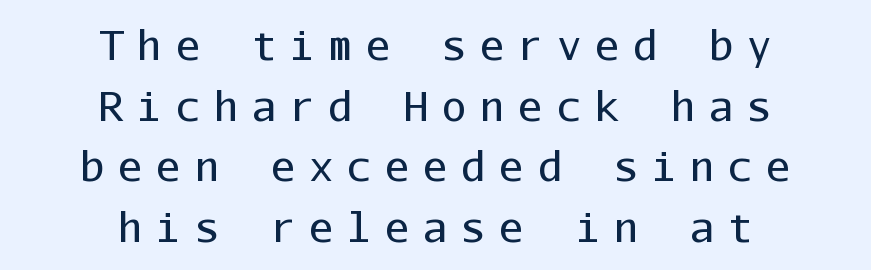
The image shows 41 px regular-weight sans-serif type, upright, monospaced; set centered, normal line spacing (1.48x), unusually wide letter spacing (+0.33 em), not underlined; low stroke contrast and a medium x-height.
